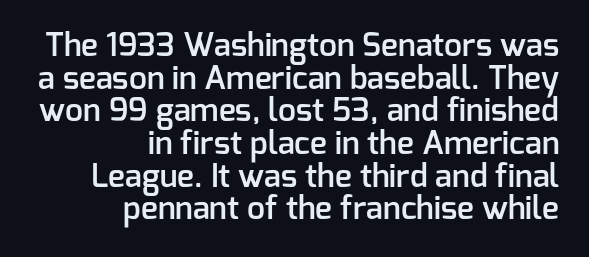
The lettering stays uniformly vertical, giving the passage a roman look. The designer went with a sans here, leaving each stem footless. A fair bit of extra ink — the face is semibold, not bold. You could not count columns in this text — the font is proportionally spaced.
